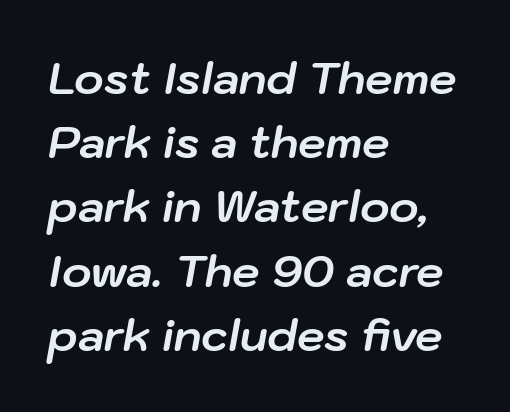
Q: Is the text bold? A: Yes.
Q: Is the text italic (slanted)? A: Yes, it leans right by about 10 degrees.
Q: Is the text underlined? A: No.
Q: How is the paragraph aligned? A: Left-aligned.
Q: Is the spacing between letters normal or unusually wide? A: Normal.
Q: Is the spacing between lines tight, normal or loose? A: Normal.
Q: Width (condensed, normal, or wide)? A: Normal.
Q: Stroke contrast? A: Low.
Q: x-height? A: Medium.
Q: Monospaced? A: No.
